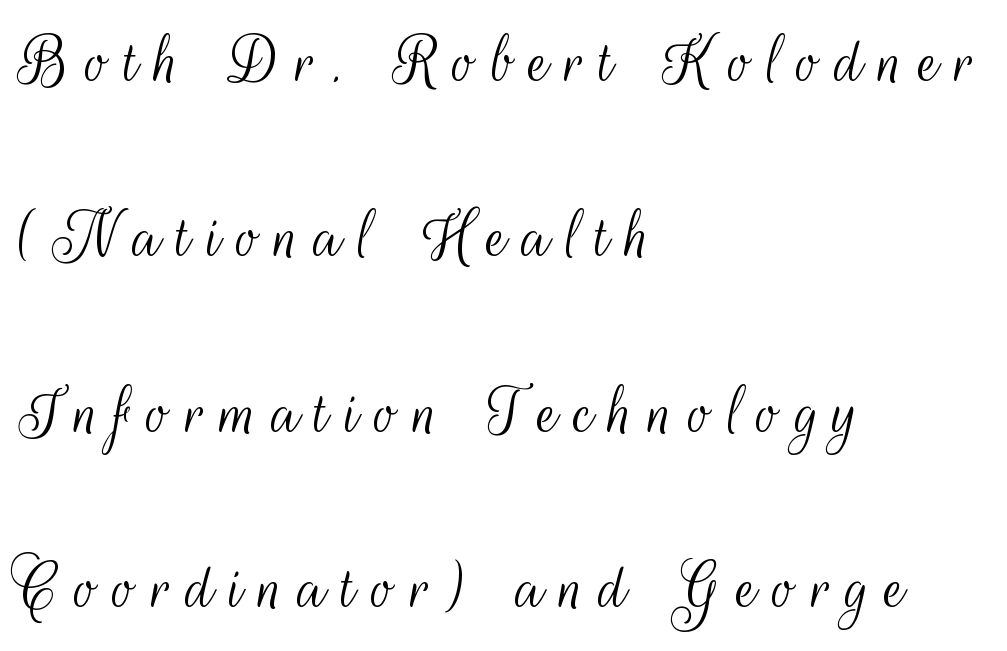
Horizontally, the lines are justified to the leading edge only. Weight: not bold — regular or lighter. These lines are rendered in a variable-pitch font. Is the letter spacing exaggerated? Yes — the characters are pushed far apart. Serifs: no, the terminals of the letterforms are clean.
